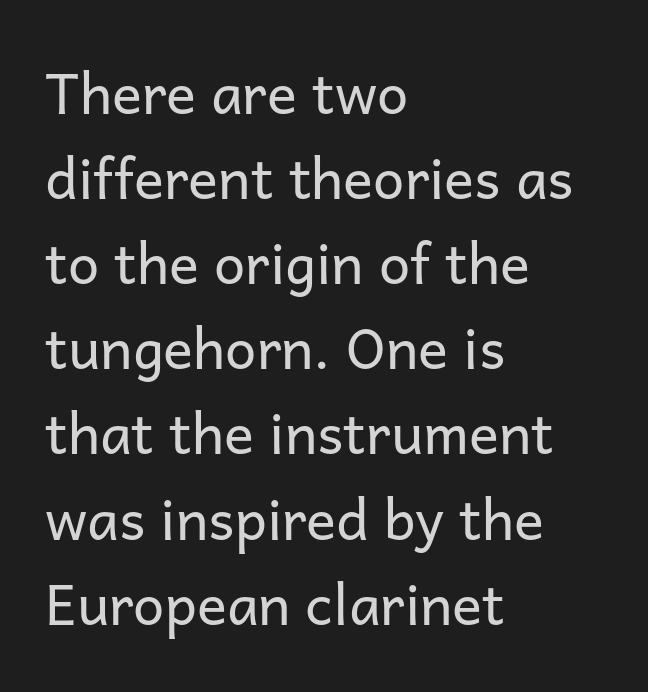
The image shows 56 px regular-weight sans-serif type, upright; set left-aligned, normal line spacing (1.52x), normal letter spacing, not underlined; low stroke contrast and a medium x-height.
